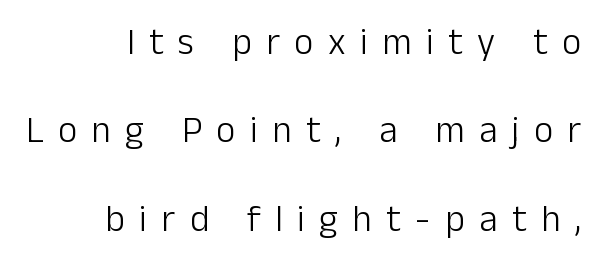
Q: Is the text bold? A: No.
Q: Is the text italic (slanted)? A: No, it is upright.
Q: Is the typeface a serif or a sans-serif typeface? A: Sans-serif.
Q: Is the text underlined? A: No.
Q: How is the paragraph aligned? A: Right-aligned.
Q: Is the spacing between letters normal or unusually wide? A: Unusually wide.
Q: Is the spacing between lines tight, normal or loose? A: Loose.
Q: Width (condensed, normal, or wide)? A: Normal.
Q: Stroke contrast? A: Low.
Q: x-height? A: Medium.
Q: Monospaced? A: No.
